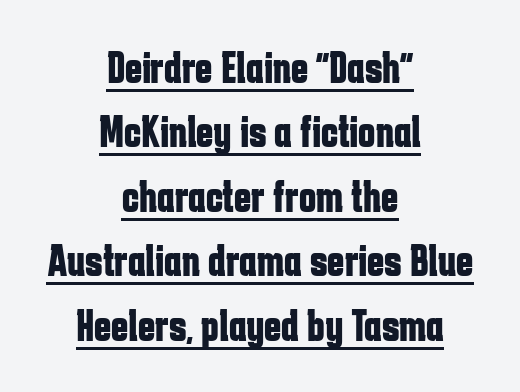
Q: Is the text bold? A: Yes.
Q: Is the text italic (slanted)? A: No, it is upright.
Q: Is the typeface a serif or a sans-serif typeface? A: Sans-serif.
Q: Is the text underlined? A: Yes.
Q: How is the paragraph aligned? A: Centered.
Q: Is the spacing between letters normal or unusually wide? A: Normal.
Q: Is the spacing between lines tight, normal or loose? A: Normal.
Q: Width (condensed, normal, or wide)? A: Condensed.
Q: Stroke contrast? A: Low.
Q: x-height? A: Medium.
Q: Monospaced? A: No.
